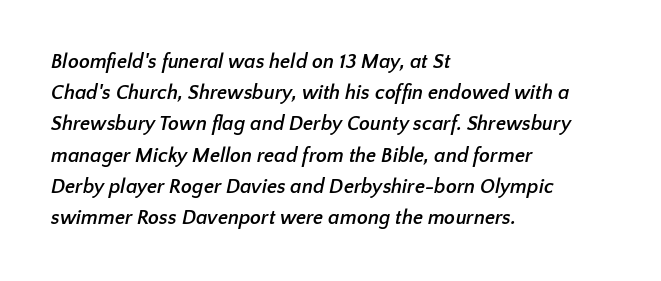
Left-aligned paragraph, ragged on the right. Is there much room between lines? A standard amount, neither cramped nor airy. Compared with typical body copy, the letter spacing here is the same. The sample has been set heavy, in full bold. Honestly, there is no underline to notice here at all.
